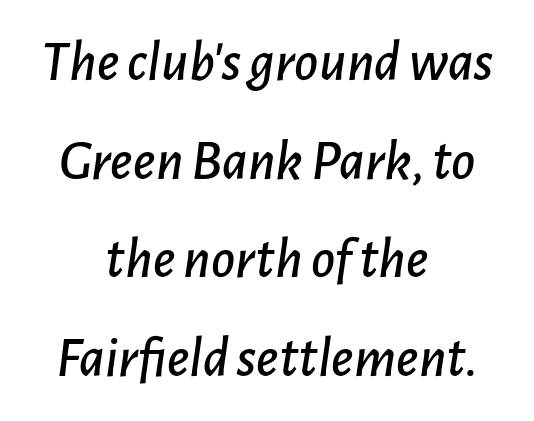
{"italic": "yes", "lean": "right", "slant_degrees": 7, "width": "normal", "stroke_contrast": "low", "x_height": "medium", "monospaced": "no", "underline": "no", "align": "center", "line_spacing": "normal", "line_spacing_ratio": 1.7, "letter_spacing": "normal", "letter_spacing_em": 0.0, "glyph_px": 58}
